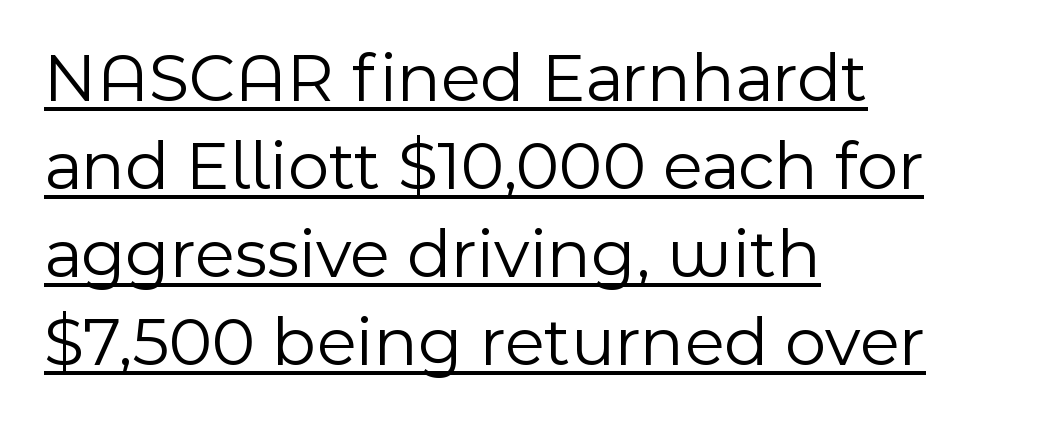
Q: Is the text bold? A: No.
Q: Is the text italic (slanted)? A: No, it is upright.
Q: Is the typeface a serif or a sans-serif typeface? A: Sans-serif.
Q: Is the text underlined? A: Yes.
Q: How is the paragraph aligned? A: Left-aligned.
Q: Is the spacing between letters normal or unusually wide? A: Normal.
Q: Width (condensed, normal, or wide)? A: Normal.
Q: x-height? A: Medium.
Q: Monospaced? A: No.
